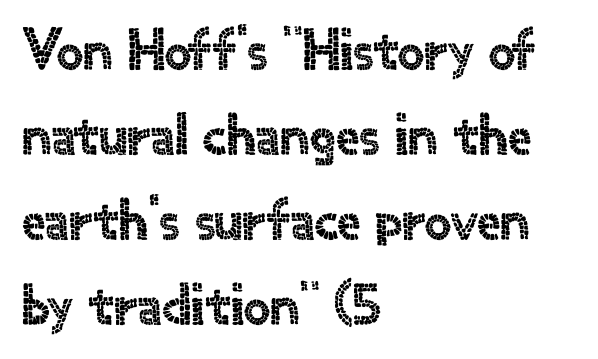
Teacher's note: observe the even left margin — that is flush-left alignment. Spacing verdict: proportional, widths tailored to each character. Typographically, this falls in the sans-serif category. Glance below the letters and you will spot only blank space. Does the lettering tilt? It doesn't — this is upright. In terms of leading, this rendering sits right in the middle.
